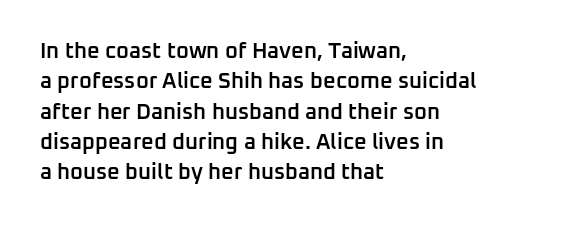
The lines sit at an ordinary, default distance from one another. Letter spacing: default. Check under the words: just untouched page. In terms of weight, the rendering is demibold, just under bold. Short and long lines alike share a common starting point at left. Quick note: not italic, upright.
